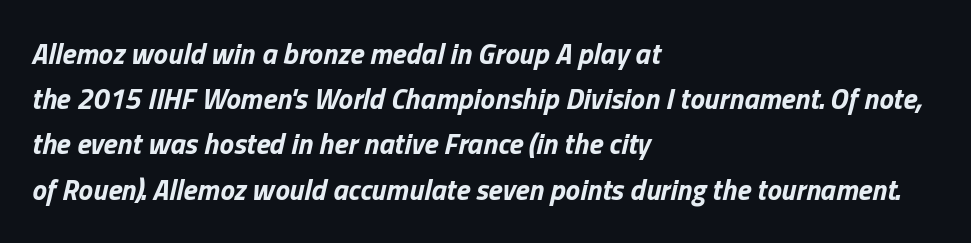
{"italic": "yes", "lean": "right", "slant_degrees": 13, "bold": "yes", "weight": "bold", "width": "normal", "stroke_contrast": "low", "x_height": "medium", "monospaced": "no", "underline": "no", "align": "left", "line_spacing": "normal", "line_spacing_ratio": 1.56, "letter_spacing": "normal", "letter_spacing_em": 0.0, "glyph_px": 29}
